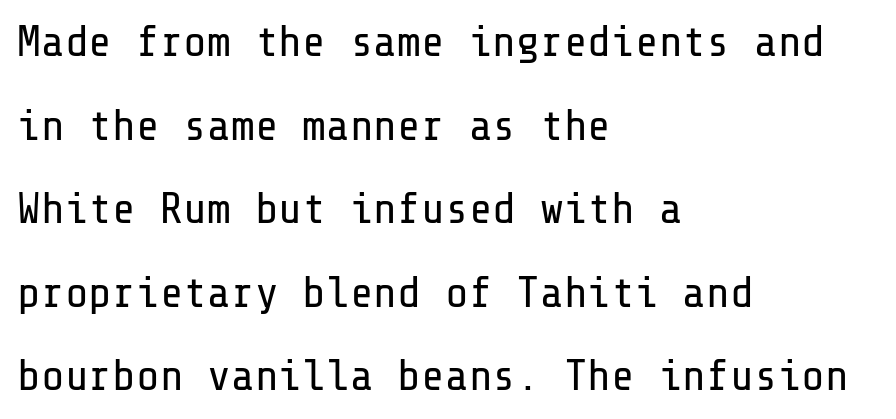
{"serif": "no", "italic": "no", "bold": "no", "weight": "regular", "width": "normal", "stroke_contrast": "low", "x_height": "medium", "underline": "no", "align": "left", "line_spacing": "loose", "line_spacing_ratio": 1.9, "letter_spacing": "normal", "letter_spacing_em": 0.0, "glyph_px": 44}
